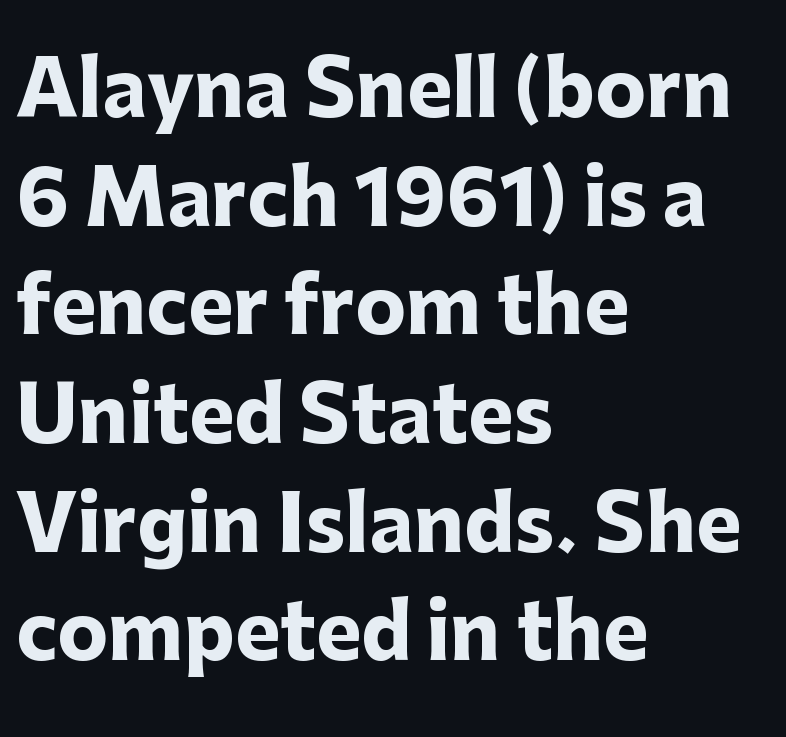
{"serif": "no", "italic": "no", "bold": "yes", "weight": "heavy", "width": "normal", "stroke_contrast": "low", "x_height": "medium", "monospaced": "no", "underline": "no", "align": "left", "line_spacing": "normal", "line_spacing_ratio": 1.43, "letter_spacing": "normal", "letter_spacing_em": 0.0, "glyph_px": 76}
